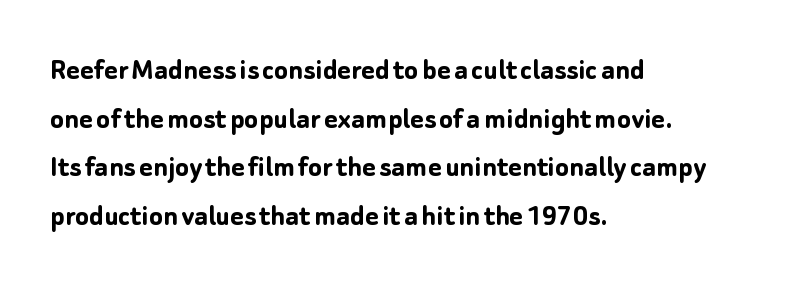
Q: Is the text bold? A: Yes.
Q: Is the text italic (slanted)? A: No, it is upright.
Q: Is the typeface a serif or a sans-serif typeface? A: Sans-serif.
Q: Is the text underlined? A: No.
Q: How is the paragraph aligned? A: Left-aligned.
Q: Is the spacing between letters normal or unusually wide? A: Normal.
Q: Is the spacing between lines tight, normal or loose? A: Normal.
Q: Width (condensed, normal, or wide)? A: Normal.
Q: Stroke contrast? A: Low.
Q: x-height? A: Medium.
Q: Monospaced? A: No.
